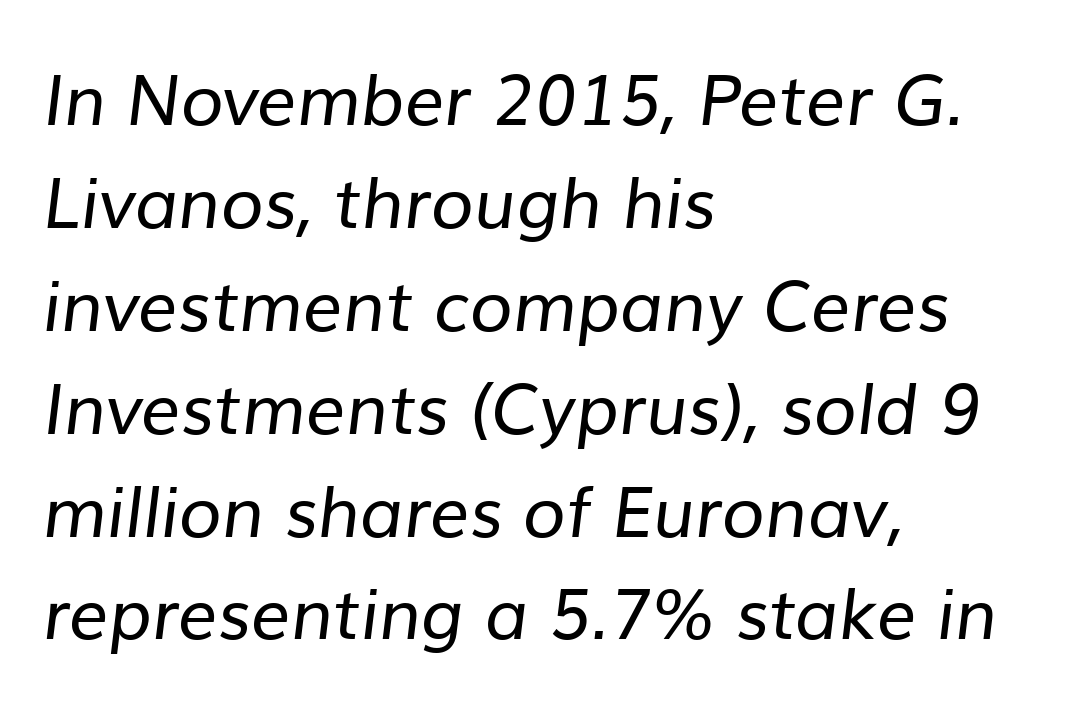
{"serif": "no", "bold": "no", "weight": "regular", "width": "normal", "stroke_contrast": "low", "x_height": "medium", "monospaced": "no", "underline": "no", "align": "left", "line_spacing": "normal", "line_spacing_ratio": 1.47, "letter_spacing": "normal", "letter_spacing_em": 0.0, "glyph_px": 70}
